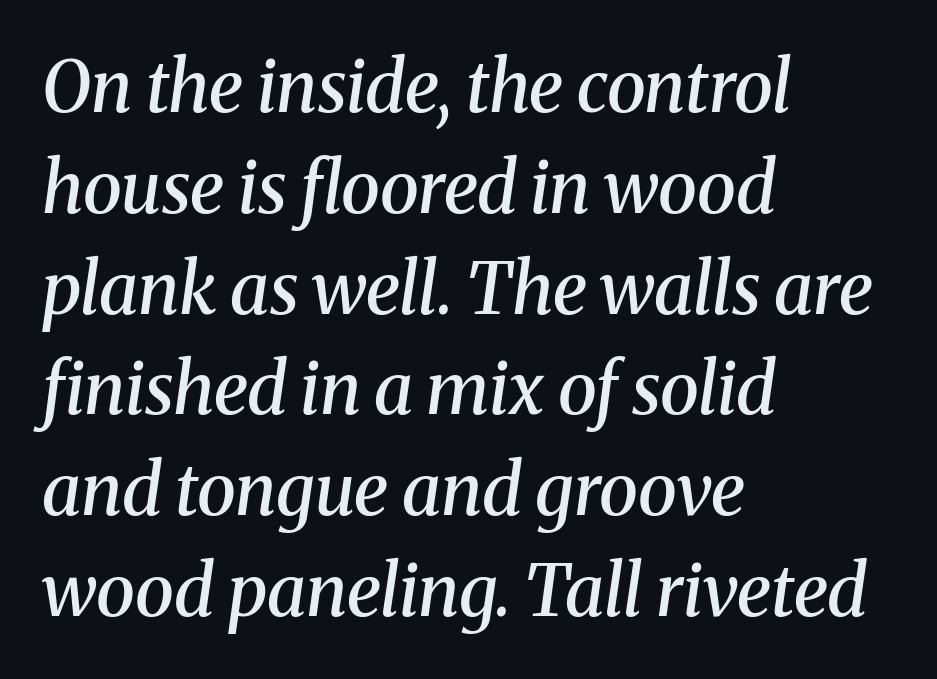
The image shows 71 px semibold serif type, italic (leaning right); set left-aligned, normal line spacing (1.42x), normal letter spacing, not underlined; medium stroke contrast and a medium x-height.
